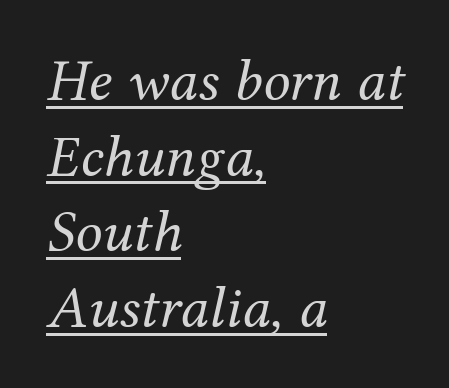
The image shows 60 px regular-weight serif type, italic (leaning right); set left-aligned, normal line spacing (1.26x), normal letter spacing, underlined; medium stroke contrast and a medium x-height.
